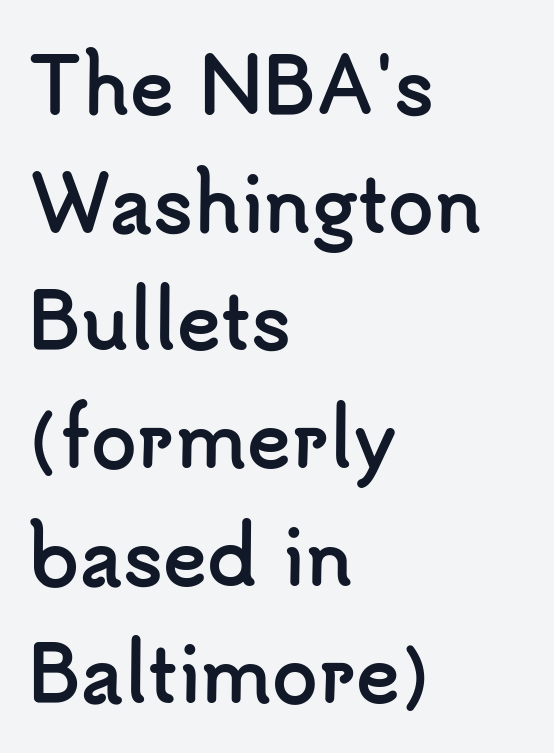
As a designer I'd log this as weight 700, bold. The ragged edge is on the right, which tells us the setting is flush left. This sample has the flowing, uneven cadence of proportional lettering. A typesetter would label this face a sans.
